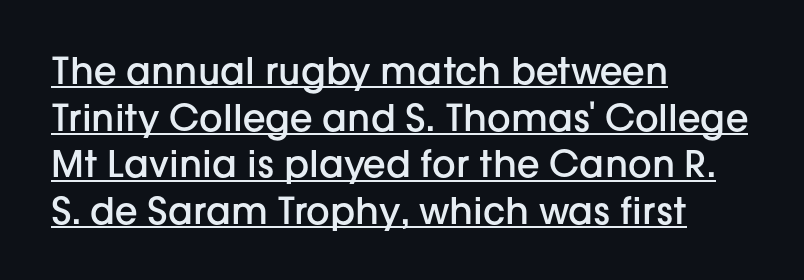
Q: Is the text bold? A: Semi-bold.
Q: Is the text italic (slanted)? A: No, it is upright.
Q: Is the typeface a serif or a sans-serif typeface? A: Sans-serif.
Q: Is the text underlined? A: Yes.
Q: How is the paragraph aligned? A: Left-aligned.
Q: Is the spacing between letters normal or unusually wide? A: Normal.
Q: Is the spacing between lines tight, normal or loose? A: Normal.
Q: Width (condensed, normal, or wide)? A: Normal.
Q: Stroke contrast? A: Low.
Q: x-height? A: Medium.
Q: Monospaced? A: No.
